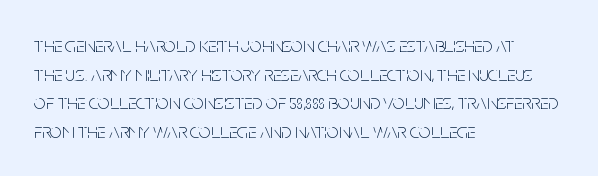
The image shows 21 px text type, upright; set left-aligned, normal line spacing (1.36x), normal letter spacing, not underlined.
